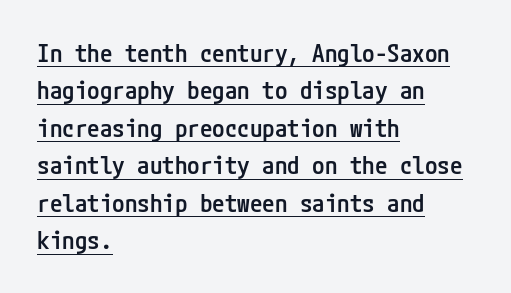
{"italic": "no", "bold": "semi", "underline": "yes", "align": "left", "line_spacing": "normal", "line_spacing_ratio": 1.5, "letter_spacing": "normal", "letter_spacing_em": 0.0, "glyph_px": 25}
